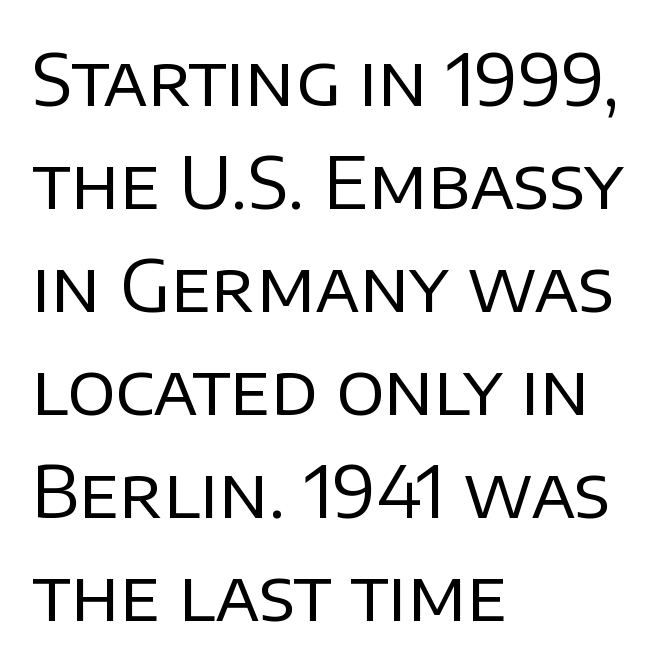
The image shows 71 px regular-weight sans-serif type, upright; set left-aligned, normal line spacing (1.45x), normal letter spacing, not underlined; low stroke contrast and a large x-height.
